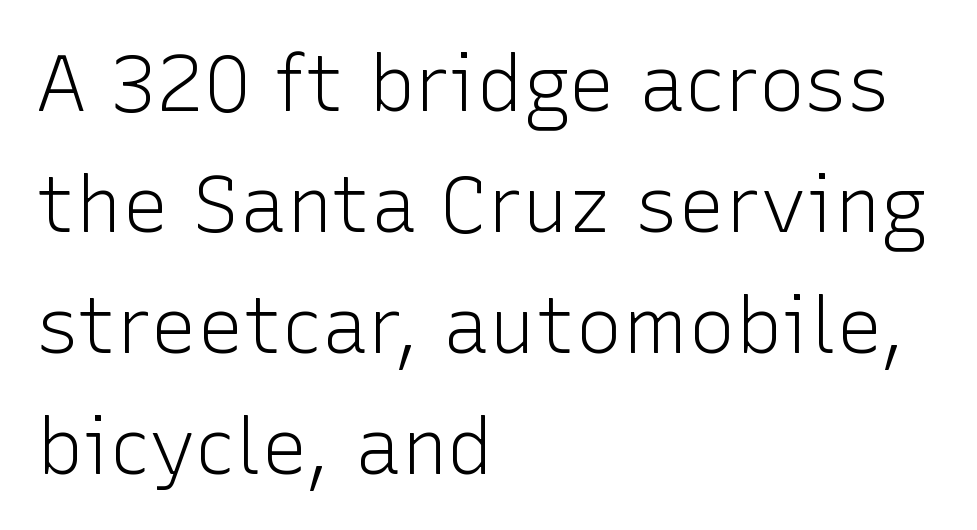
The image shows 78 px light sans-serif type, upright; set left-aligned, normal line spacing (1.55x), normal letter spacing, not underlined; low stroke contrast and a medium x-height.
